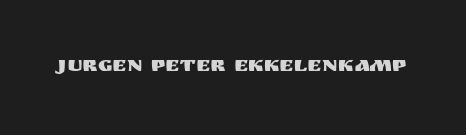
Q: Is the text italic (slanted)? A: No, it is upright.
Q: Is the text underlined? A: No.
Q: Is the spacing between letters normal or unusually wide? A: Normal.
